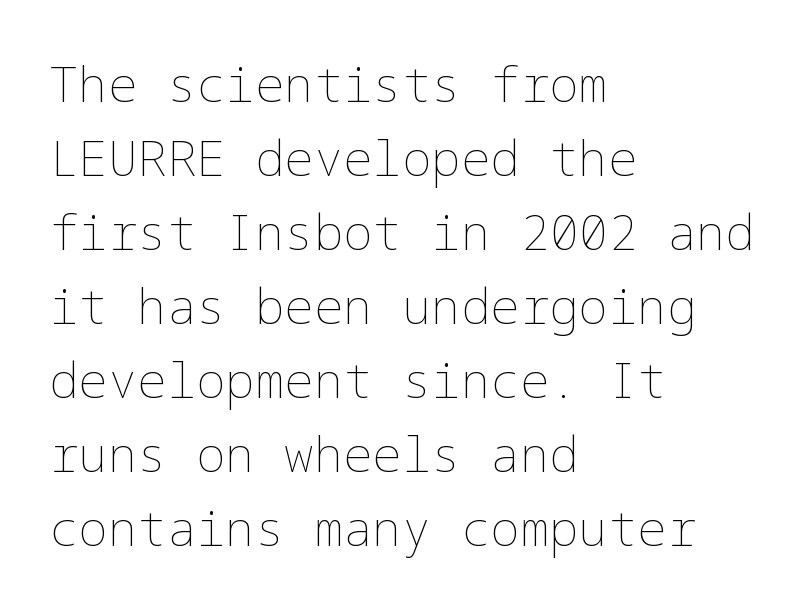
{"italic": "no", "bold": "no", "weight": "thin", "width": "normal", "stroke_contrast": "low", "x_height": "medium", "underline": "no", "align": "left", "line_spacing": "normal", "line_spacing_ratio": 1.51, "letter_spacing": "normal", "letter_spacing_em": 0.0, "glyph_px": 49}
